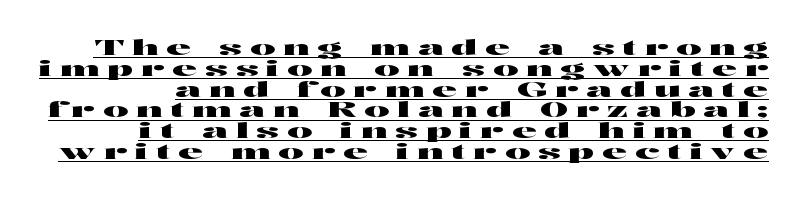
The image shows 21 px text type, upright; set tight line spacing (0.99x), unusually wide letter spacing (+0.39 em), underlined.
